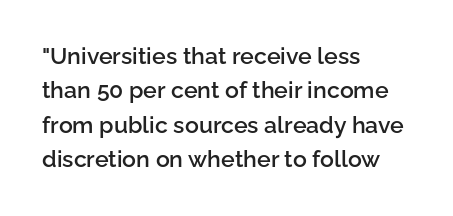
The sample has been set in demibold, a notch under bold. Students, observe: this is what conventionally led text looks like. All the whitespace from short lines collects on the right. Descenders are the only things crossing below the line.
